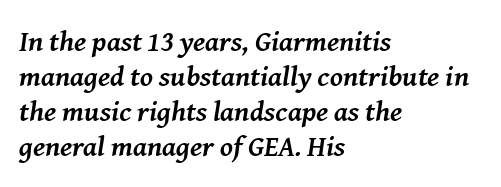
The text was rendered using a seriffed face with decorative stroke endings. The passage shown is typed in a proportional face where columns would drift. The whole block is typeset with a tilt. Typographic density is high because the face is bold.
